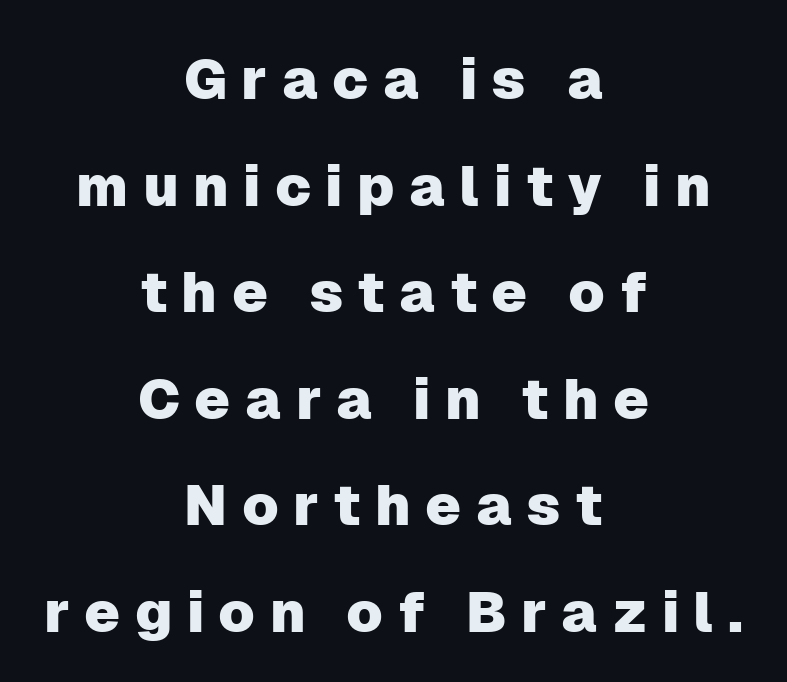
The image shows 57 px sans-serif type, upright; set centered, line spacing 1.87x, unusually wide letter spacing (+0.25 em), not underlined; low stroke contrast and a medium x-height.
